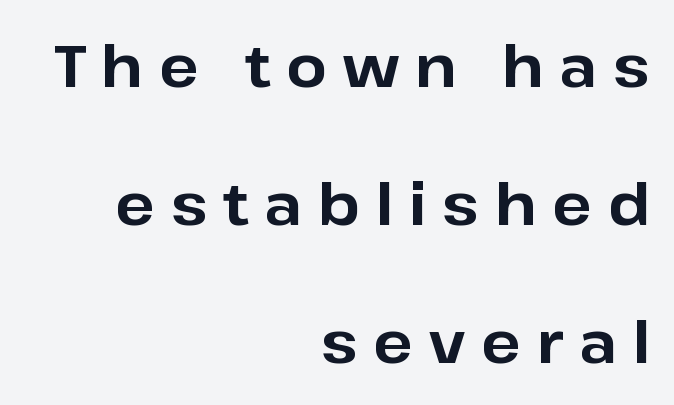
Q: Is the text bold? A: Yes.
Q: Is the text italic (slanted)? A: No, it is upright.
Q: Is the typeface a serif or a sans-serif typeface? A: Sans-serif.
Q: Is the text underlined? A: No.
Q: How is the paragraph aligned? A: Right-aligned.
Q: Is the spacing between letters normal or unusually wide? A: Unusually wide.
Q: Is the spacing between lines tight, normal or loose? A: Loose.
Q: Width (condensed, normal, or wide)? A: Normal.
Q: Stroke contrast? A: Low.
Q: x-height? A: Medium.
Q: Monospaced? A: No.
